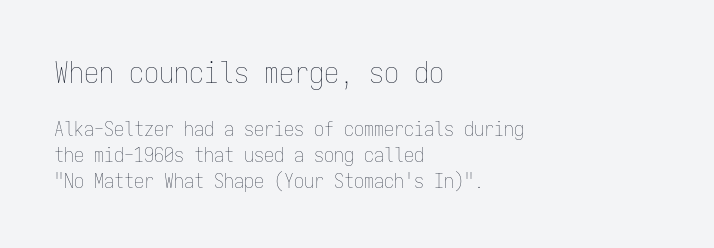
No italicization has been applied; the sample stays upright. The passage shown is typed in a monospace face where columns stay perfectly aligned. Nobody drew a line under any word here. Compared with typical paragraphs, the rows here are spaced about the same.
